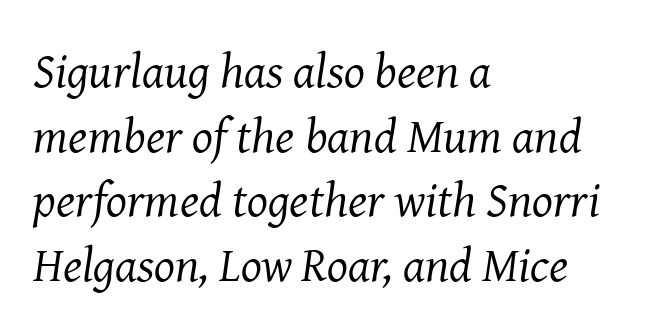
The image shows 49 px regular-weight serif type, italic (leaning right); set left-aligned, normal line spacing (1.32x), normal letter spacing, not underlined; medium stroke contrast and a medium x-height.
